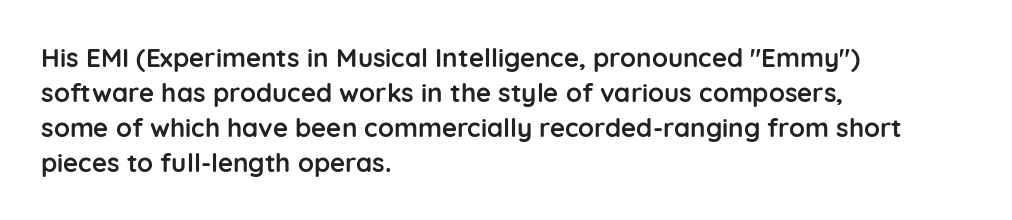
{"italic": "no", "bold": "yes", "underline": "no", "align": "left", "line_spacing": "normal", "line_spacing_ratio": 1.34, "letter_spacing": "normal", "letter_spacing_em": 0.0, "glyph_px": 26}
